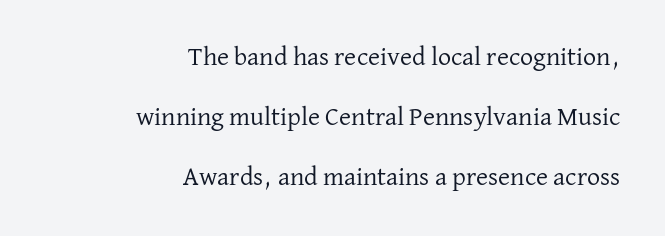
Q: Is the text bold? A: No.
Q: Is the text italic (slanted)? A: No, it is upright.
Q: Is the text underlined? A: No.
Q: How is the paragraph aligned? A: Right-aligned.
Q: Is the spacing between letters normal or unusually wide? A: Normal.
Q: Is the spacing between lines tight, normal or loose? A: Loose.
